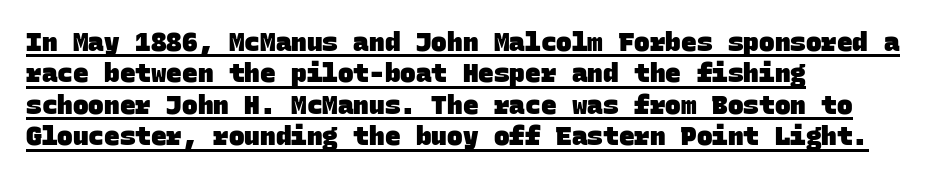
Q: Is the text bold? A: Yes.
Q: Is the text underlined? A: Yes.
Q: How is the paragraph aligned? A: Left-aligned.
Q: Is the spacing between letters normal or unusually wide? A: Normal.
